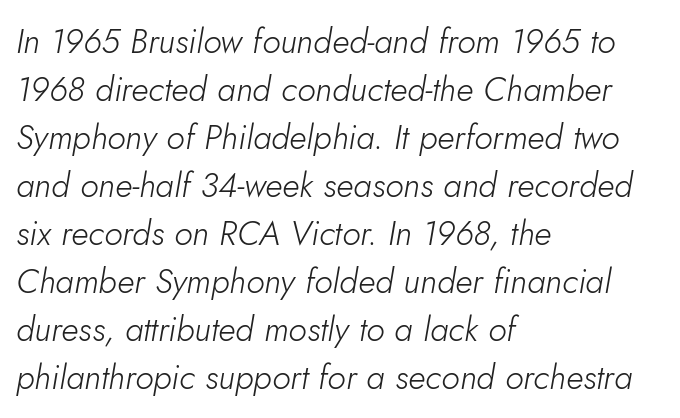
Each row of text sits above clean, open space. The rendering uses a moderate line-height, typical for paragraphs. This sample uses plain, unmodified letter spacing. It's the slanting kind of type. Each letter keeps its own natural width here, so spacing adapts to shape.
